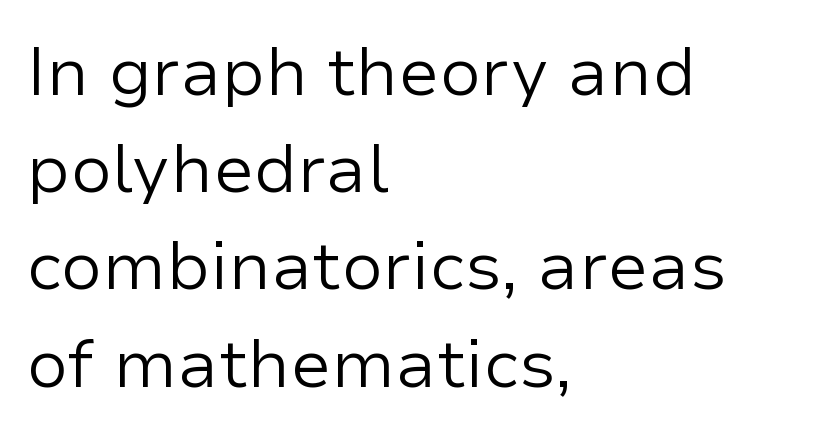
{"serif": "no", "italic": "no", "bold": "no", "weight": "regular", "width": "normal", "stroke_contrast": "low", "x_height": "medium", "monospaced": "no", "underline": "no", "align": "left", "line_spacing": "normal", "line_spacing_ratio": 1.43, "letter_spacing": "normal", "letter_spacing_em": 0.0, "glyph_px": 68}
